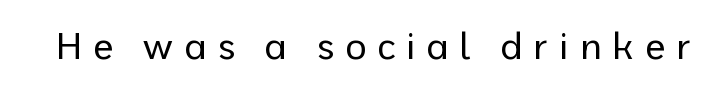
{"serif": "no", "italic": "no", "bold": "no", "weight": "regular", "width": "normal", "stroke_contrast": "low", "x_height": "medium", "monospaced": "no", "underline": "no", "letter_spacing": "wide", "letter_spacing_em": 0.29, "glyph_px": 37}
